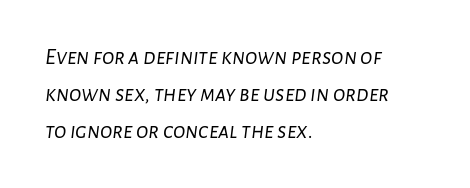
The zone under the glyphs is completely vacant. Teacher's note: observe the even left margin — that is flush-left alignment. Regular leading. On a weight scale, this lands at 450 or below. The passage shown leans; its letterforms are oblique. Compared with typical body copy, the letter spacing here is the same.
